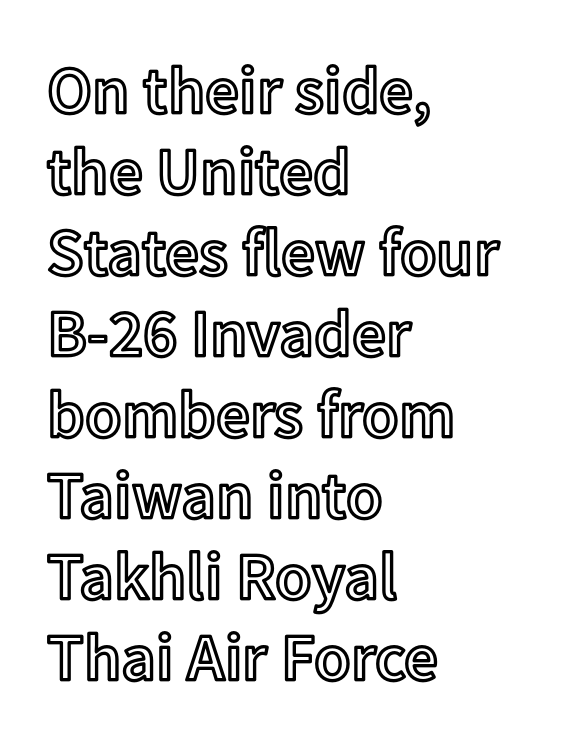
Q: Is the text italic (slanted)? A: No, it is upright.
Q: Is the text underlined? A: No.
Q: How is the paragraph aligned? A: Left-aligned.
Q: Is the spacing between letters normal or unusually wide? A: Normal.
Q: Width (condensed, normal, or wide)? A: Normal.
Q: x-height? A: Medium.
Q: Monospaced? A: No.
